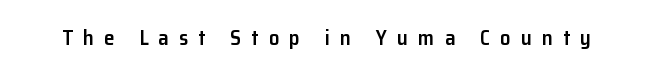
Q: Is the text bold? A: Semi-bold.
Q: Is the text italic (slanted)? A: No, it is upright.
Q: Is the text underlined? A: No.
Q: Is the spacing between letters normal or unusually wide? A: Unusually wide.
